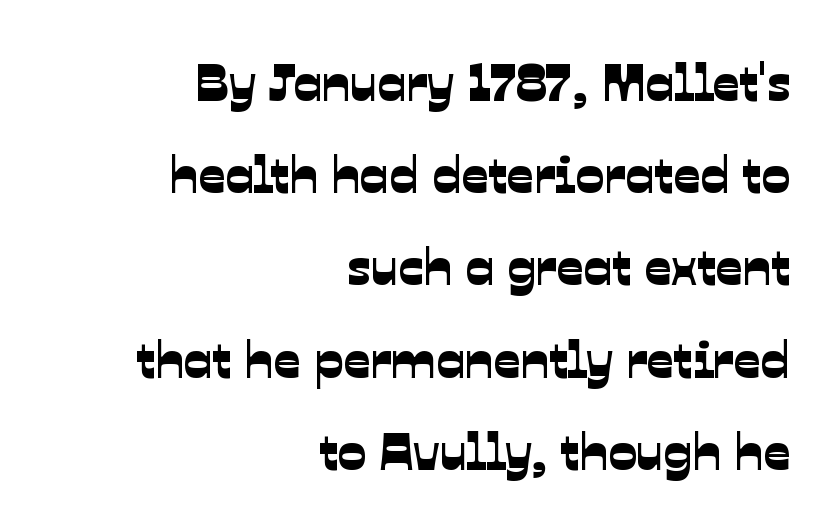
{"serif": "no", "width": "normal", "stroke_contrast": "low", "x_height": "medium", "monospaced": "no", "underline": "no", "align": "right", "line_spacing_ratio": 1.74, "letter_spacing": "normal", "letter_spacing_em": 0.0, "glyph_px": 53}
